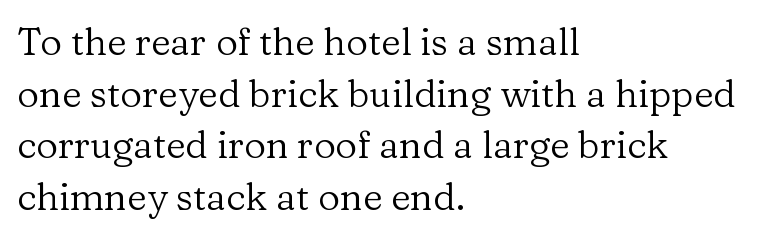
{"serif": "yes", "italic": "no", "bold": "no", "weight": "regular", "width": "normal", "stroke_contrast": "low", "x_height": "medium", "monospaced": "no", "underline": "no", "align": "left", "line_spacing": "normal", "line_spacing_ratio": 1.36, "letter_spacing": "normal", "letter_spacing_em": 0.0, "glyph_px": 38}
